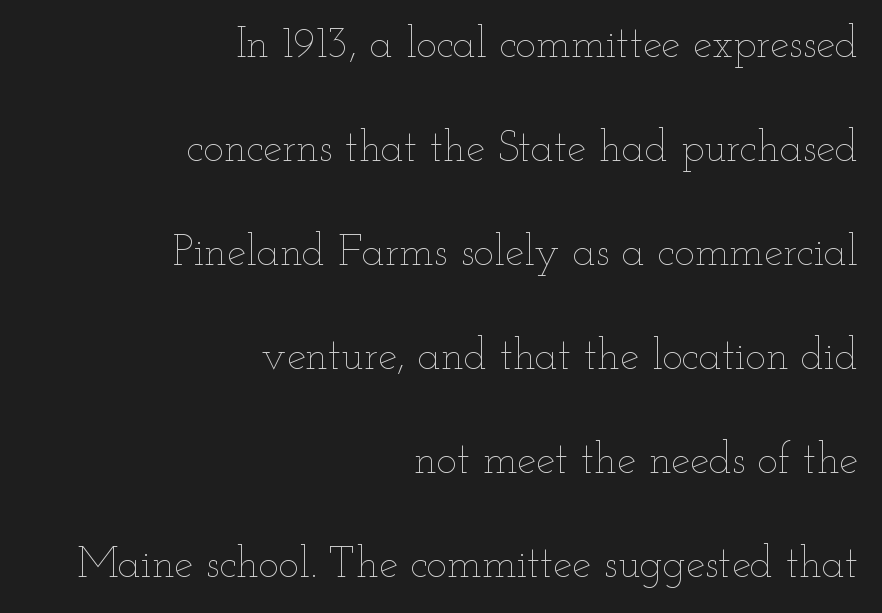
The image shows 43 px thin, wide type, upright; set right-aligned, loose line spacing (2.42x), normal letter spacing, not underlined; low stroke contrast and a small x-height.
